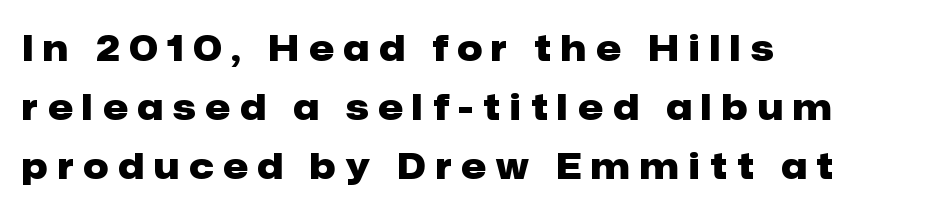
Q: Is the text bold? A: Yes.
Q: Is the text italic (slanted)? A: No, it is upright.
Q: Is the typeface a serif or a sans-serif typeface? A: Sans-serif.
Q: Is the text underlined? A: No.
Q: How is the paragraph aligned? A: Left-aligned.
Q: Is the spacing between letters normal or unusually wide? A: Unusually wide.
Q: Is the spacing between lines tight, normal or loose? A: Normal.
Q: Width (condensed, normal, or wide)? A: Normal.
Q: Stroke contrast? A: Low.
Q: x-height? A: Medium.
Q: Monospaced? A: No.
